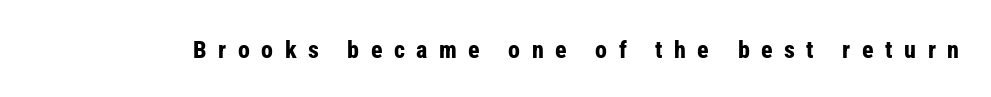
The image shows 24 px bold type, upright; set unusually wide letter spacing (+0.48 em), not underlined.
